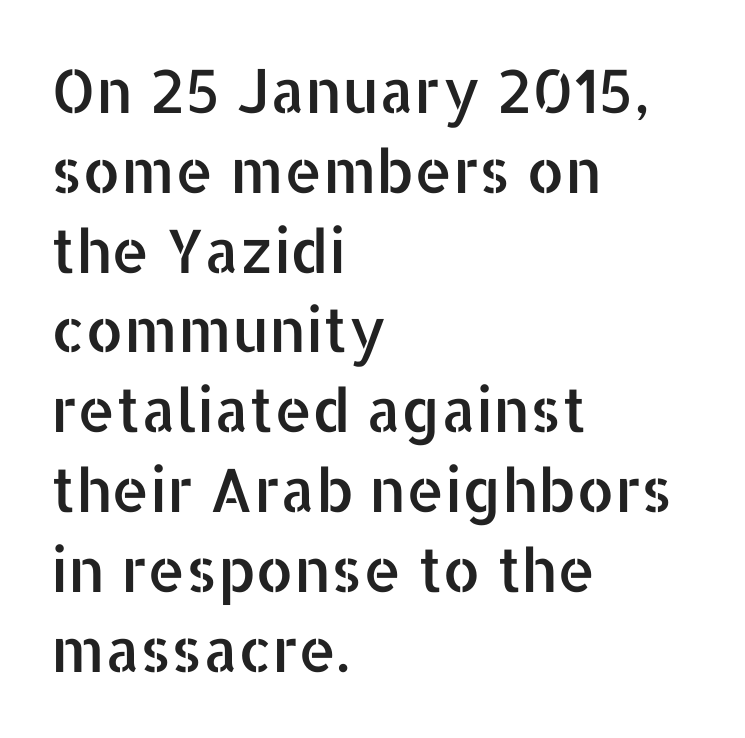
Q: Is the text italic (slanted)? A: No, it is upright.
Q: Is the typeface a serif or a sans-serif typeface? A: Sans-serif.
Q: Is the text underlined? A: No.
Q: How is the paragraph aligned? A: Left-aligned.
Q: Is the spacing between letters normal or unusually wide? A: Normal.
Q: Is the spacing between lines tight, normal or loose? A: Normal.
Q: Width (condensed, normal, or wide)? A: Normal.
Q: Stroke contrast? A: Low.
Q: x-height? A: Medium.
Q: Monospaced? A: No.
